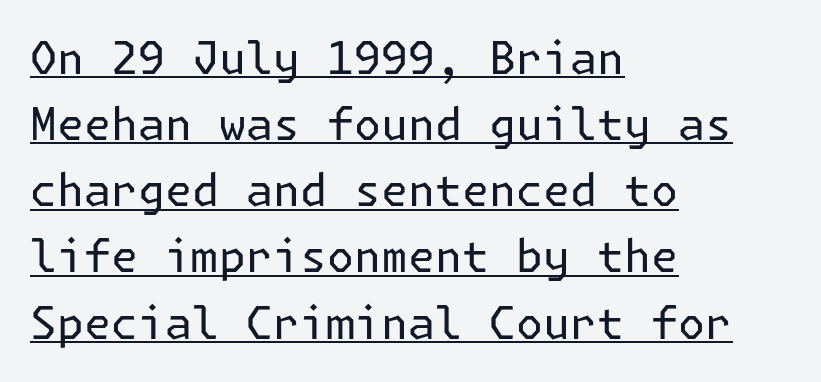
{"serif": "no", "italic": "no", "bold": "no", "weight": "regular", "width": "normal", "stroke_contrast": "low", "x_height": "medium", "underline": "yes", "align": "left", "line_spacing": "normal", "line_spacing_ratio": 1.47, "letter_spacing": "normal", "letter_spacing_em": 0.0, "glyph_px": 45}
